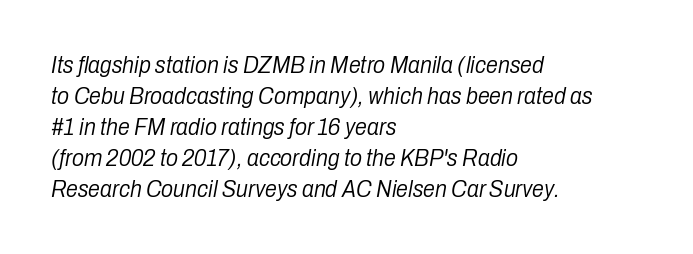
Q: Is the text bold? A: No.
Q: Is the text italic (slanted)? A: Yes, it leans right by about 10 degrees.
Q: Is the text underlined? A: No.
Q: How is the paragraph aligned? A: Left-aligned.
Q: Is the spacing between letters normal or unusually wide? A: Normal.
Q: Is the spacing between lines tight, normal or loose? A: Normal.
